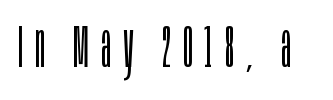
The image shows 61 px light, condensed sans-serif type, upright; set unusually wide letter spacing (+0.2 em), not underlined; low stroke contrast and a large x-height.
